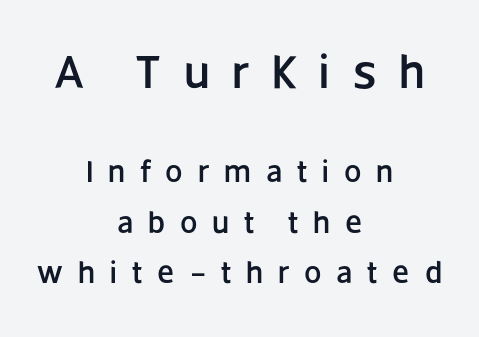
Q: Is the text italic (slanted)? A: No, it is upright.
Q: Is the typeface a serif or a sans-serif typeface? A: Sans-serif.
Q: Is the text underlined? A: No.
Q: How is the paragraph aligned? A: Centered.
Q: Is the spacing between letters normal or unusually wide? A: Unusually wide.
Q: Is the spacing between lines tight, normal or loose? A: Normal.
Q: Which block of text is set in a larger size, the first (top) or the second (bottom)? A: The first (top) one.
Q: Width (condensed, normal, or wide)? A: Normal.
Q: Stroke contrast? A: Low.
Q: x-height? A: Large.
Q: Monospaced? A: No.
